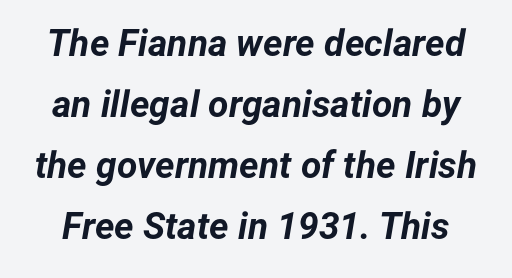
Q: Is the text bold? A: Yes.
Q: Is the text italic (slanted)? A: Yes, it leans right by about 12 degrees.
Q: Is the text underlined? A: No.
Q: Is the spacing between letters normal or unusually wide? A: Normal.
Q: Is the spacing between lines tight, normal or loose? A: Normal.
Q: Width (condensed, normal, or wide)? A: Normal.
Q: Stroke contrast? A: Low.
Q: x-height? A: Medium.
Q: Monospaced? A: No.
